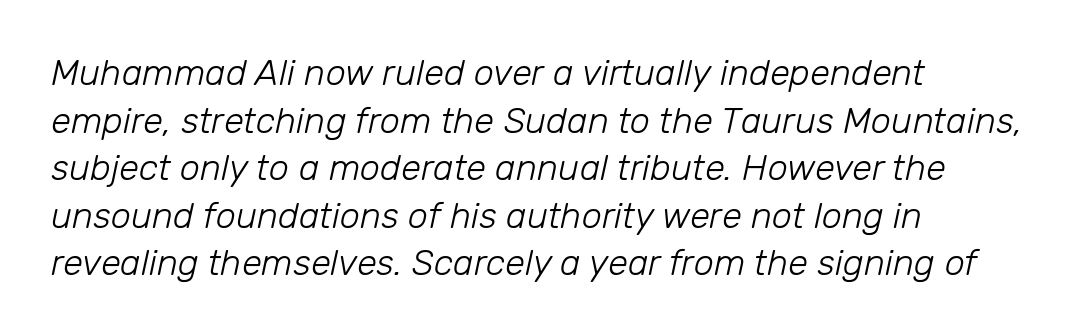
{"italic": "yes", "lean": "right", "slant_degrees": 12, "bold": "no", "weight": "light", "width": "normal", "stroke_contrast": "low", "x_height": "medium", "monospaced": "no", "underline": "no", "align": "left", "line_spacing": "normal", "line_spacing_ratio": 1.32, "letter_spacing": "normal", "letter_spacing_em": 0.0, "glyph_px": 36}
